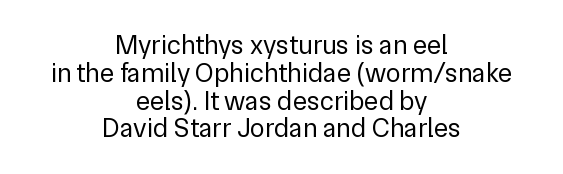
{"italic": "no", "bold": "no", "underline": "no", "align": "center", "line_spacing": "tight", "line_spacing_ratio": 1.03, "letter_spacing": "normal", "letter_spacing_em": 0.0, "glyph_px": 27}
